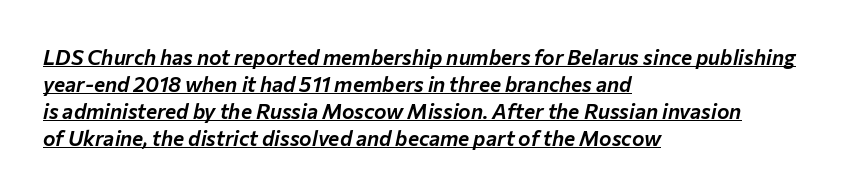
{"italic": "yes", "lean": "right", "slant_degrees": 12, "underline": "yes", "align": "left", "line_spacing": "normal", "line_spacing_ratio": 1.29, "letter_spacing": "normal", "letter_spacing_em": 0.0, "glyph_px": 21}
